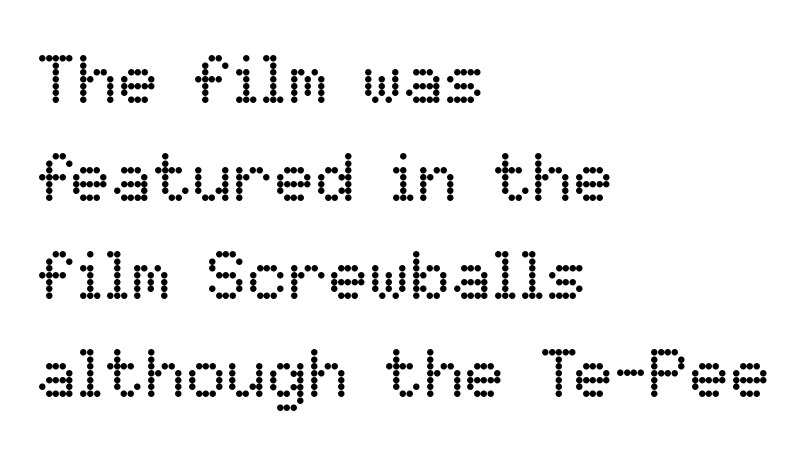
Q: Is the text bold? A: No.
Q: Is the text italic (slanted)? A: No, it is upright.
Q: Is the text underlined? A: No.
Q: How is the paragraph aligned? A: Left-aligned.
Q: Is the spacing between letters normal or unusually wide? A: Normal.
Q: Is the spacing between lines tight, normal or loose? A: Normal.
Q: Width (condensed, normal, or wide)? A: Normal.
Q: Stroke contrast? A: Low.
Q: x-height? A: Medium.
Q: Monospaced? A: No.
